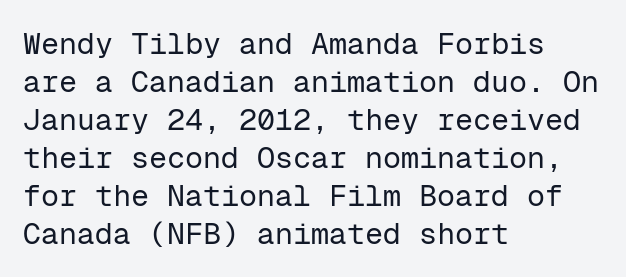
The image shows 30 px regular-weight sans-serif type, upright, monospaced; set left-aligned, normal line spacing (1.27x), normal letter spacing, not underlined; low stroke contrast and a medium x-height.
